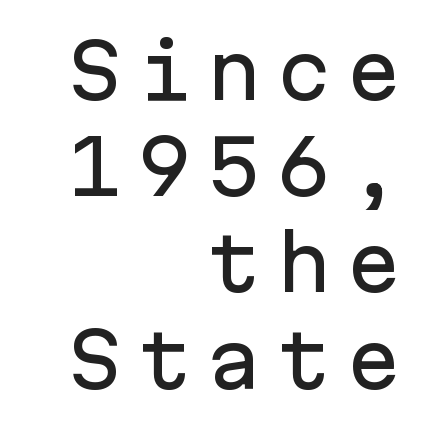
Q: Is the text italic (slanted)? A: No, it is upright.
Q: Is the typeface a serif or a sans-serif typeface? A: Sans-serif.
Q: Is the text underlined? A: No.
Q: How is the paragraph aligned? A: Right-aligned.
Q: Is the spacing between lines tight, normal or loose? A: Normal.
Q: Width (condensed, normal, or wide)? A: Normal.
Q: Stroke contrast? A: Low.
Q: x-height? A: Medium.
Q: Monospaced? A: Yes.
